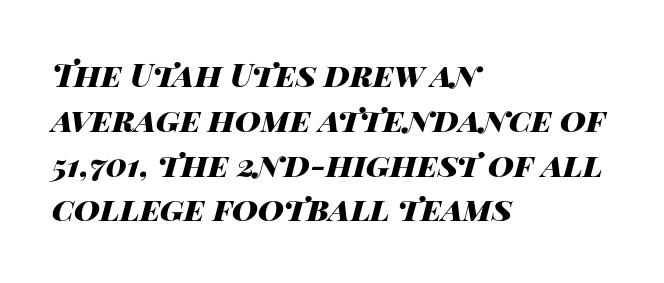
The image shows 32 px heavy, wide type, italic (leaning right); set left-aligned, normal line spacing (1.4x), normal letter spacing, not underlined; high stroke contrast and a large x-height.
